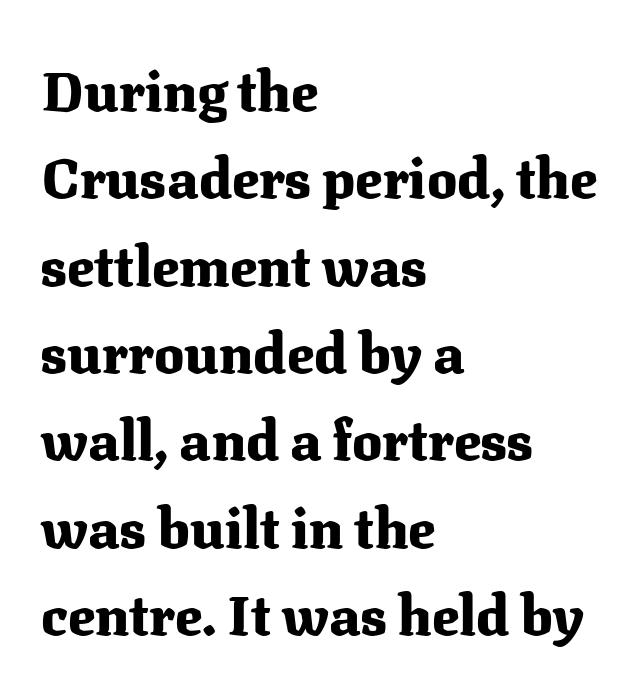
The image shows 56 px heavy serif type, upright; set left-aligned, normal line spacing (1.56x), normal letter spacing, not underlined; medium stroke contrast and a medium x-height.
